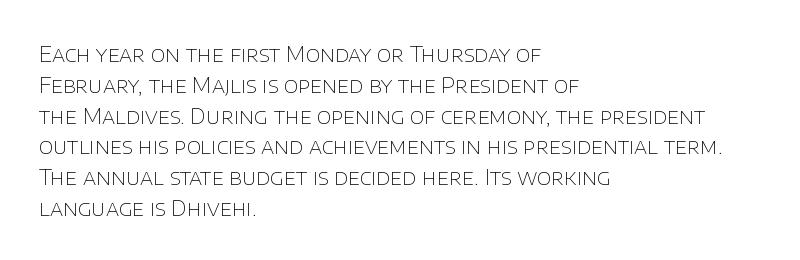
{"italic": "no", "bold": "no", "underline": "no", "align": "left", "line_spacing": "normal", "line_spacing_ratio": 1.4, "letter_spacing": "normal", "letter_spacing_em": 0.0, "glyph_px": 22}
